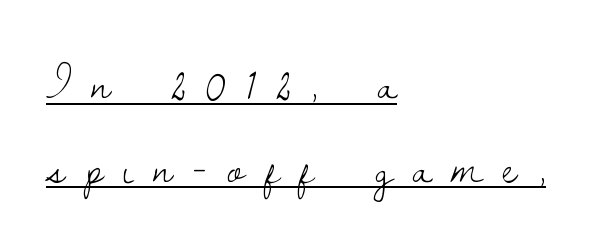
Q: Is the text bold? A: No.
Q: Is the text italic (slanted)? A: Yes.
Q: Is the typeface a serif or a sans-serif typeface? A: Serif.
Q: Is the text underlined? A: Yes.
Q: How is the paragraph aligned? A: Left-aligned.
Q: Is the spacing between letters normal or unusually wide? A: Unusually wide.
Q: Width (condensed, normal, or wide)? A: Normal.
Q: Stroke contrast? A: Low.
Q: x-height? A: Small.
Q: Monospaced? A: No.
